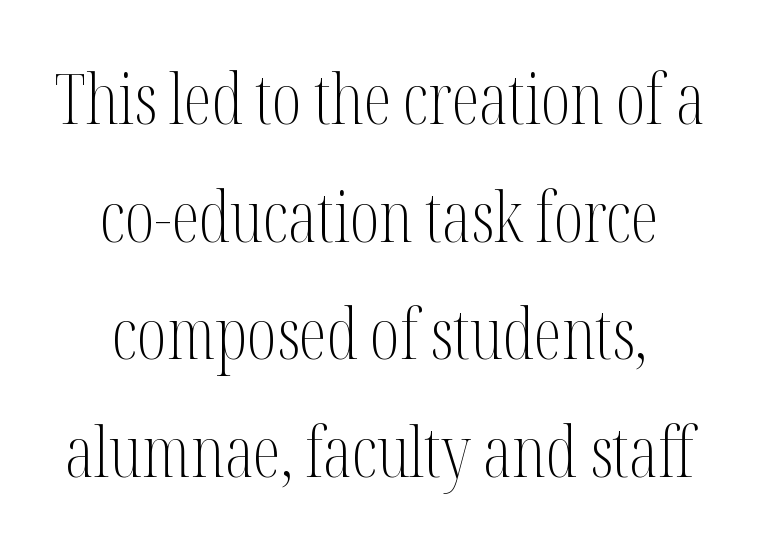
{"serif": "yes", "italic": "no", "bold": "no", "weight": "light", "width": "condensed", "stroke_contrast": "medium", "x_height": "medium", "monospaced": "no", "underline": "no", "align": "center", "line_spacing": "normal", "line_spacing_ratio": 1.68, "letter_spacing": "normal", "letter_spacing_em": 0.0, "glyph_px": 70}
